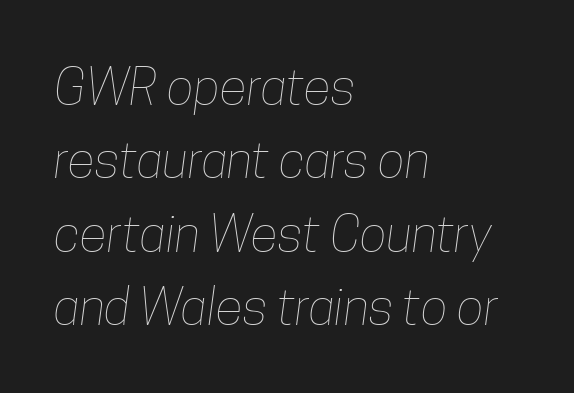
Stems and bowls with no extra thickness — not bold. The typesetter chose a ragged-right arrangement here. Nobody drew a line under any word here. Varying glyph widths throughout — classic text-font behaviour. Caption: standard tracking, unaltered.
